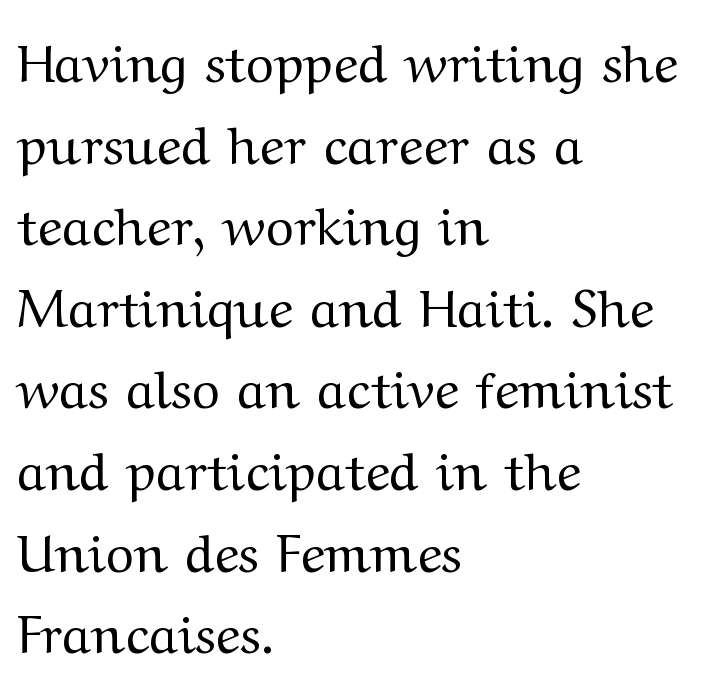
Q: Is the text bold? A: No.
Q: Is the text italic (slanted)? A: No, it is upright.
Q: Is the typeface a serif or a sans-serif typeface? A: Serif.
Q: Is the text underlined? A: No.
Q: How is the paragraph aligned? A: Left-aligned.
Q: Is the spacing between letters normal or unusually wide? A: Normal.
Q: Is the spacing between lines tight, normal or loose? A: Normal.
Q: Width (condensed, normal, or wide)? A: Wide.
Q: Stroke contrast? A: Medium.
Q: x-height? A: Medium.
Q: Monospaced? A: No.
